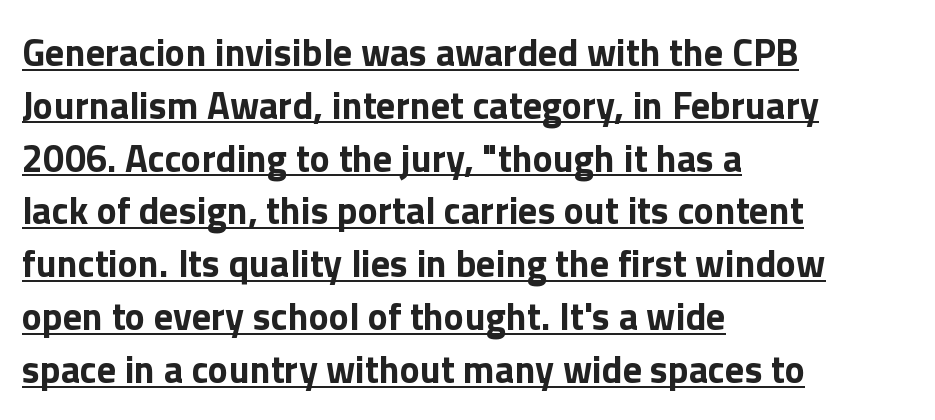
Leading: standard. Rendered with straight, roman letterforms. Layout note: lines flush left. Does a line run under the words? Yes, clearly.
